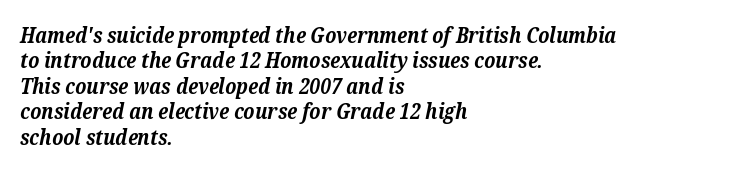
Casual observation: everything's shoved over to the left. Bare-footed words on every line. Emphasis-style slanted type is in use. Between one letter and the next there's only the usual sliver of space.
